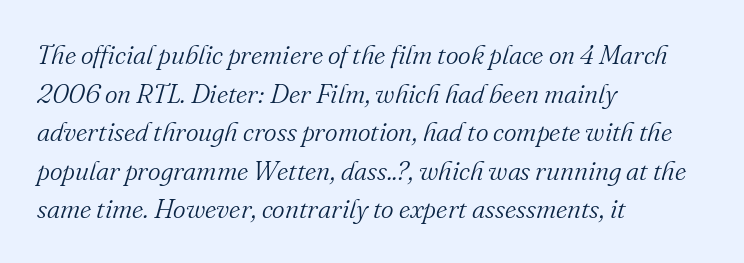
Q: Is the text bold? A: No.
Q: Is the text italic (slanted)? A: Yes, it leans right by about 16 degrees.
Q: Is the text underlined? A: No.
Q: How is the paragraph aligned? A: Left-aligned.
Q: Is the spacing between letters normal or unusually wide? A: Normal.
Q: Is the spacing between lines tight, normal or loose? A: Normal.
